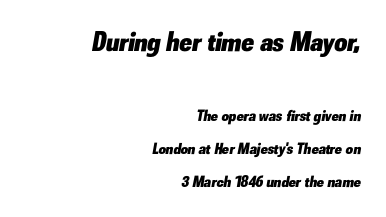
Q: Is the text bold? A: Yes.
Q: Is the text italic (slanted)? A: Yes, it leans right by about 10 degrees.
Q: Is the text underlined? A: No.
Q: How is the paragraph aligned? A: Right-aligned.
Q: Is the spacing between letters normal or unusually wide? A: Normal.
Q: Is the spacing between lines tight, normal or loose? A: Loose.
Q: Which block of text is set in a larger size, the first (top) or the second (bottom)? A: The first (top) one.
Q: Width (condensed, normal, or wide)? A: Normal.
Q: Stroke contrast? A: Low.
Q: x-height? A: Small.
Q: Monospaced? A: No.
